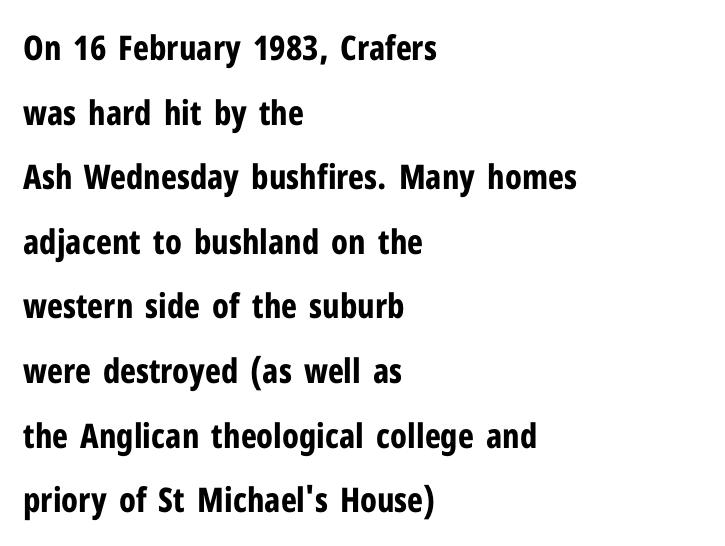
The image shows 34 px bold, condensed sans-serif type, upright; set left-aligned, loose line spacing (1.9x), normal letter spacing, not underlined; low stroke contrast and a medium x-height.
